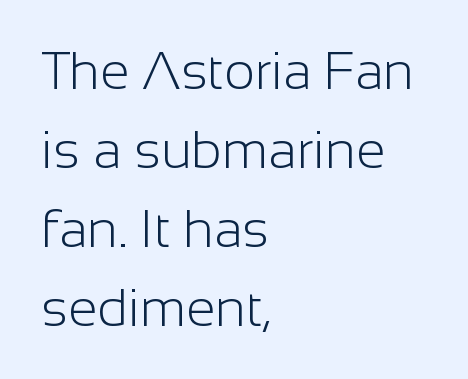
{"serif": "no", "italic": "no", "bold": "no", "weight": "light", "width": "normal", "stroke_contrast": "low", "x_height": "medium", "monospaced": "no", "underline": "no", "align": "left", "line_spacing": "normal", "line_spacing_ratio": 1.49, "letter_spacing": "normal", "letter_spacing_em": 0.0, "glyph_px": 53}
